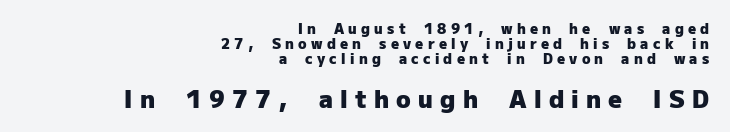
The image shows 24 px bold type, upright; set right-aligned, tight line spacing (1.08x), unusually wide letter spacing (+0.3 em), not underlined; the second (bottom) block is 1.71x larger.
